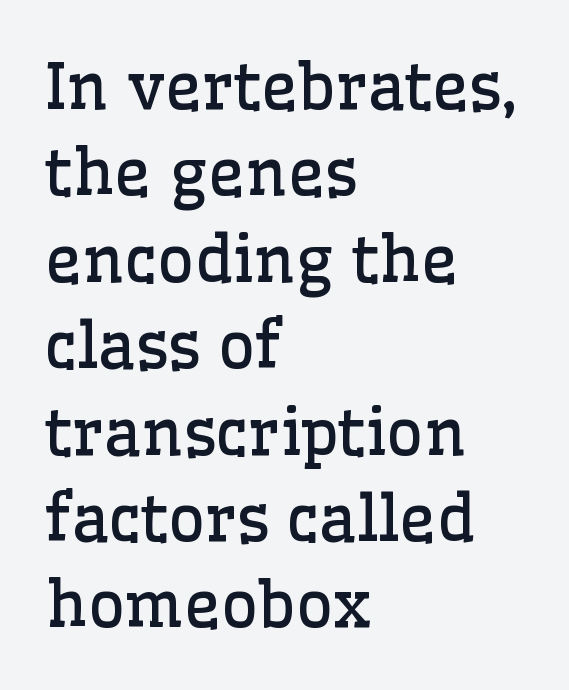
Q: Is the text bold? A: No.
Q: Is the text italic (slanted)? A: No, it is upright.
Q: Is the typeface a serif or a sans-serif typeface? A: Serif.
Q: Is the text underlined? A: No.
Q: How is the paragraph aligned? A: Left-aligned.
Q: Is the spacing between letters normal or unusually wide? A: Normal.
Q: Is the spacing between lines tight, normal or loose? A: Normal.
Q: Width (condensed, normal, or wide)? A: Normal.
Q: Stroke contrast? A: Low.
Q: x-height? A: Medium.
Q: Monospaced? A: No.
